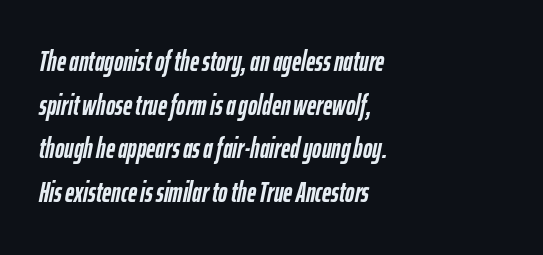
{"italic": "yes", "lean": "right", "slant_degrees": 12, "bold": "yes", "weight": "semibold", "width": "condensed", "stroke_contrast": "low", "x_height": "medium", "monospaced": "no", "underline": "no", "align": "left", "line_spacing": "normal", "line_spacing_ratio": 1.56, "letter_spacing": "normal", "letter_spacing_em": 0.0, "glyph_px": 28}
